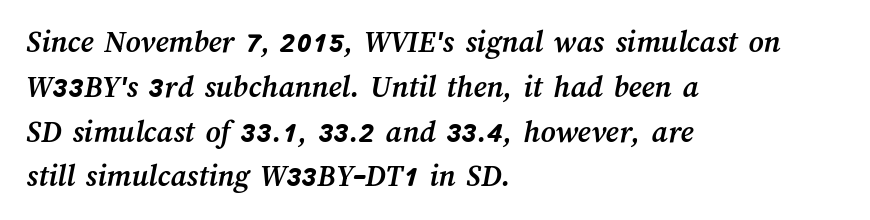
The setting favours the left margin, as ordinary paragraphs usually do. The face used here is proportionally spaced, like ordinary book or web type. The space beneath each line is pristine and unruled. I'd describe the lettering as bold — thick and assertive.
